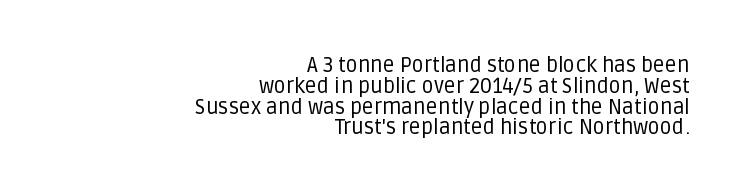
{"italic": "no", "bold": "no", "underline": "no", "align": "right", "line_spacing": "tight", "line_spacing_ratio": 0.99, "letter_spacing": "normal", "letter_spacing_em": 0.0, "glyph_px": 21}
